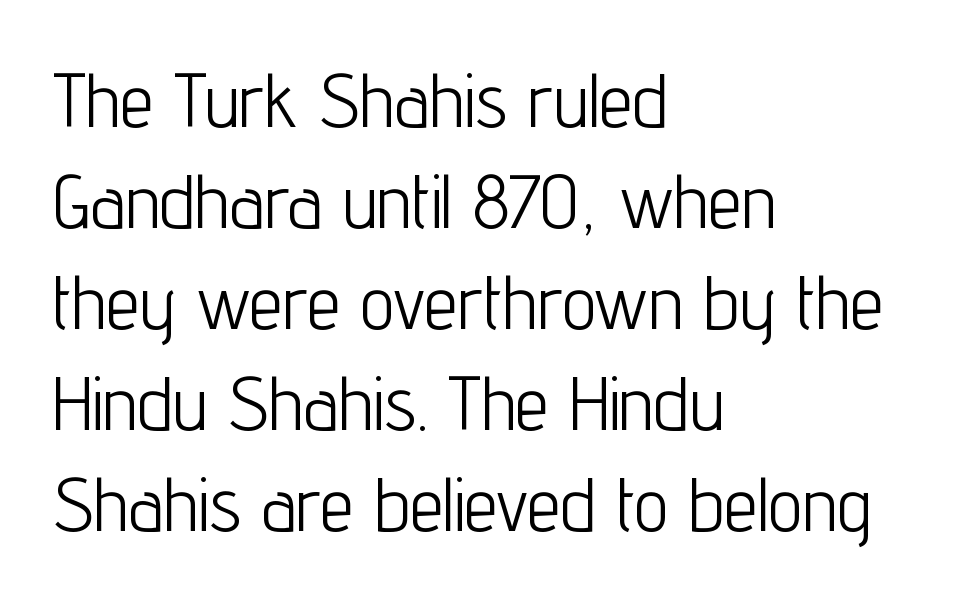
{"serif": "no", "italic": "no", "bold": "no", "weight": "light", "width": "condensed", "stroke_contrast": "low", "x_height": "medium", "monospaced": "no", "underline": "no", "align": "left", "line_spacing": "normal", "line_spacing_ratio": 1.33, "letter_spacing": "normal", "letter_spacing_em": 0.0, "glyph_px": 76}
